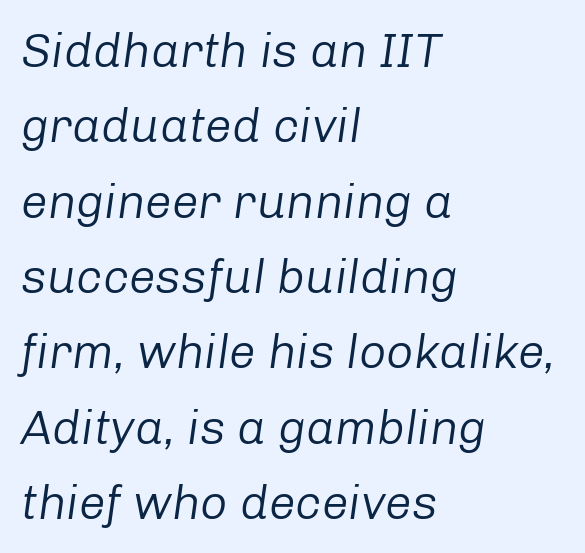
Q: Is the text bold? A: No.
Q: Is the text italic (slanted)? A: Yes, it leans right by about 8 degrees.
Q: Is the text underlined? A: No.
Q: How is the paragraph aligned? A: Left-aligned.
Q: Is the spacing between letters normal or unusually wide? A: Normal.
Q: Is the spacing between lines tight, normal or loose? A: Normal.
Q: Width (condensed, normal, or wide)? A: Normal.
Q: Stroke contrast? A: Low.
Q: x-height? A: Medium.
Q: Monospaced? A: No.
